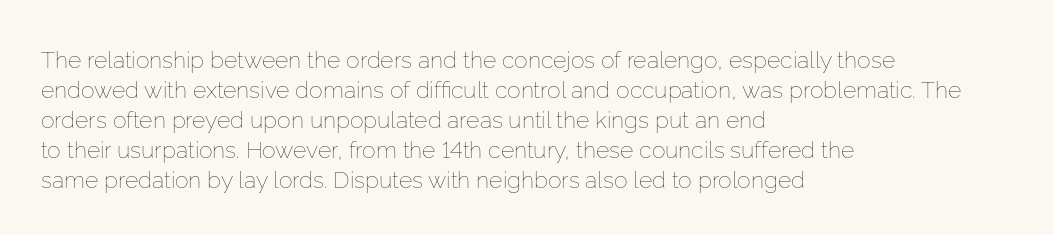
{"italic": "no", "bold": "no", "underline": "no", "align": "left", "line_spacing": "normal", "line_spacing_ratio": 1.3, "letter_spacing": "normal", "letter_spacing_em": 0.0, "glyph_px": 23}
